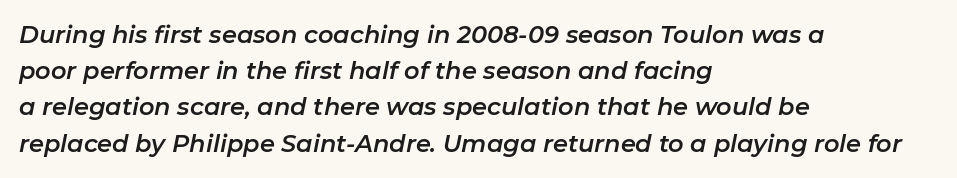
{"italic": "yes", "lean": "right", "slant_degrees": 11, "underline": "no", "align": "left", "line_spacing": "normal", "line_spacing_ratio": 1.51, "letter_spacing": "normal", "letter_spacing_em": 0.0, "glyph_px": 24}
